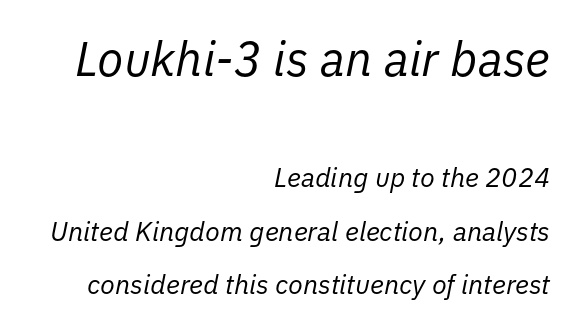
The image shows 48 px regular-weight type, italic (leaning right); set right-aligned, loose line spacing (1.98x), normal letter spacing, not underlined; the first (top) block is 1.78x larger; low stroke contrast and a medium x-height.
